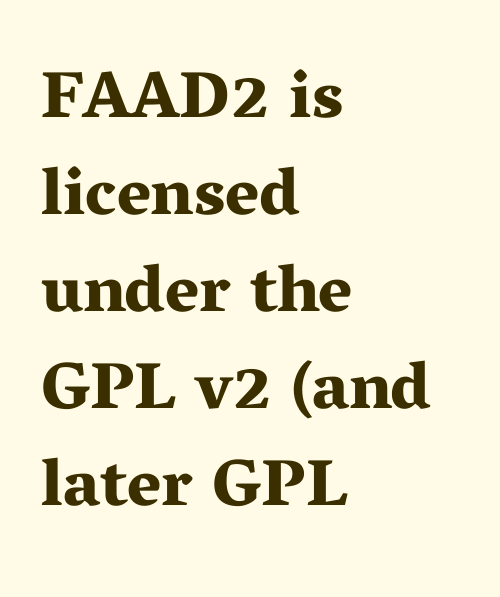
Q: Is the text bold? A: Yes.
Q: Is the text italic (slanted)? A: No, it is upright.
Q: Is the typeface a serif or a sans-serif typeface? A: Serif.
Q: Is the text underlined? A: No.
Q: How is the paragraph aligned? A: Left-aligned.
Q: Is the spacing between letters normal or unusually wide? A: Normal.
Q: Is the spacing between lines tight, normal or loose? A: Normal.
Q: Width (condensed, normal, or wide)? A: Wide.
Q: Stroke contrast? A: Medium.
Q: x-height? A: Medium.
Q: Monospaced? A: No.
